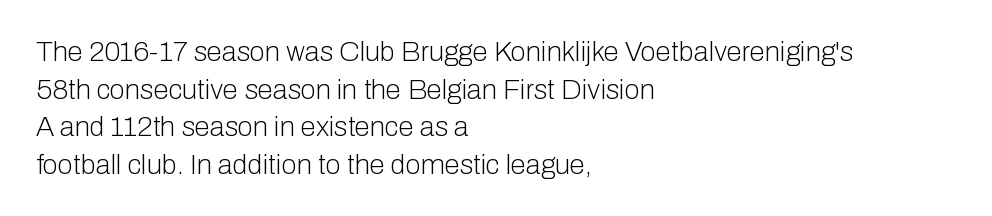
Q: Is the text bold? A: No.
Q: Is the text italic (slanted)? A: No, it is upright.
Q: Is the typeface a serif or a sans-serif typeface? A: Sans-serif.
Q: Is the text underlined? A: No.
Q: How is the paragraph aligned? A: Left-aligned.
Q: Is the spacing between letters normal or unusually wide? A: Normal.
Q: Is the spacing between lines tight, normal or loose? A: Normal.
Q: Width (condensed, normal, or wide)? A: Normal.
Q: Stroke contrast? A: Low.
Q: x-height? A: Medium.
Q: Monospaced? A: No.
